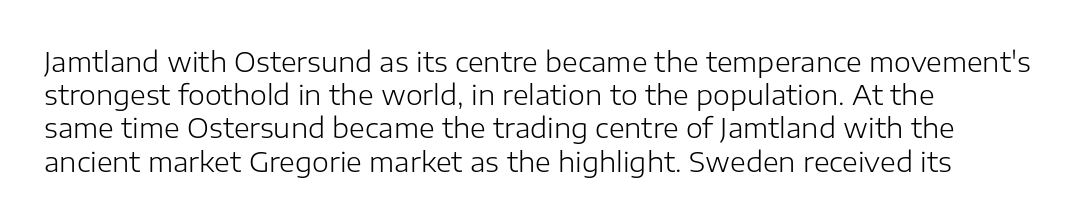
{"italic": "no", "bold": "no", "underline": "no", "align": "left", "line_spacing_ratio": 1.23, "letter_spacing": "normal", "letter_spacing_em": 0.0, "glyph_px": 27}
